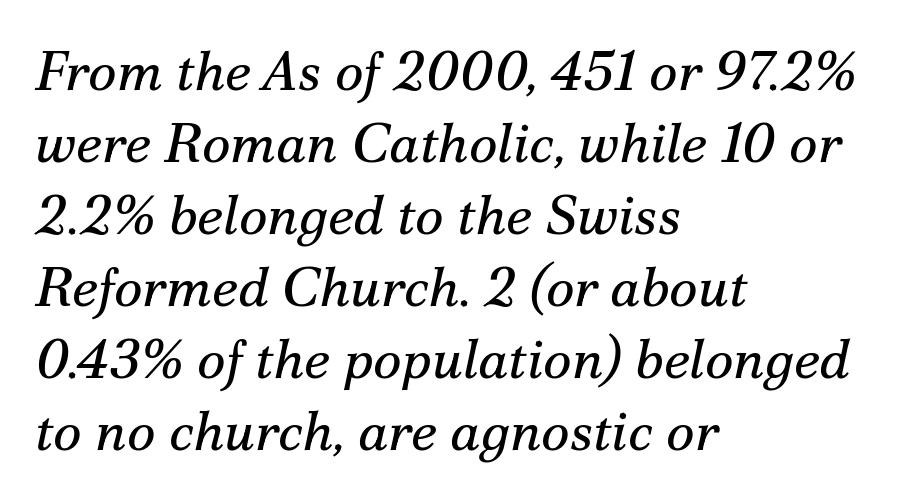
The image shows 55 px regular-weight serif type, italic (leaning right); set left-aligned, normal line spacing (1.31x), normal letter spacing, not underlined; medium stroke contrast and a small x-height.
